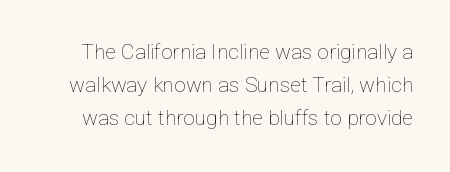
The letters look calm and open, with moderate or lighter stems. Ascenders rise straight up at ninety degrees. A typesetter would call this leading conventional body-copy spacing. Nothing unusual about the tracking: characters are spaced as the font intends. Anything drawn beneath the words? Only blank space.
